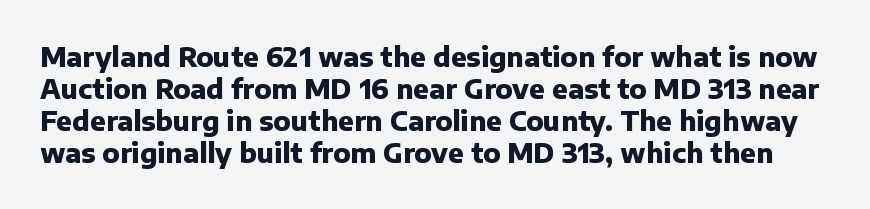
Q: Is the text bold? A: Yes.
Q: Is the text italic (slanted)? A: No, it is upright.
Q: Is the text underlined? A: No.
Q: Is the spacing between letters normal or unusually wide? A: Normal.
